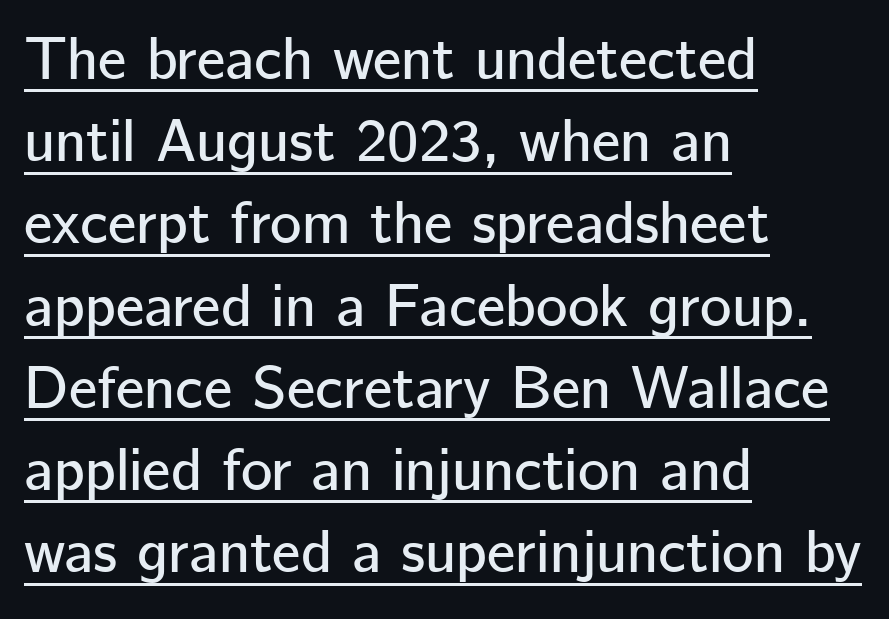
The image shows 60 px sans-serif type, upright; set left-aligned, normal line spacing (1.37x), normal letter spacing, underlined; low stroke contrast and a medium x-height.
